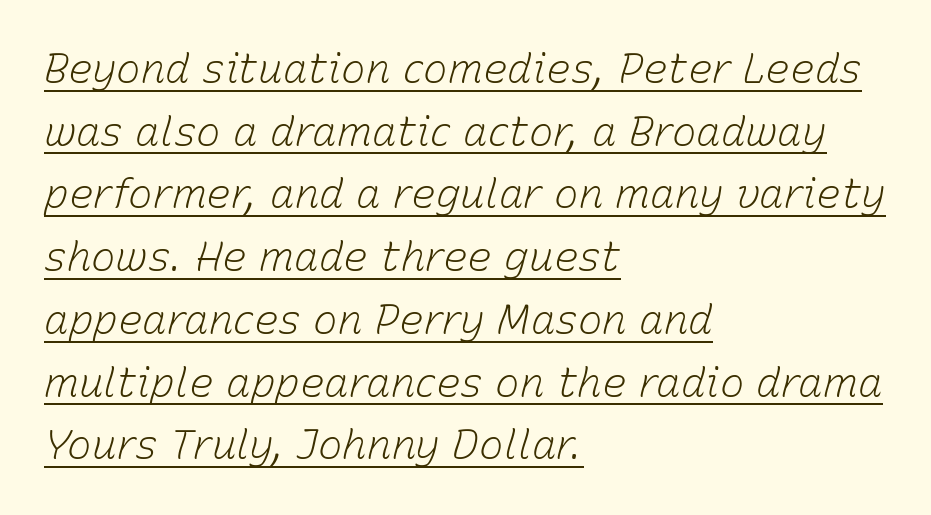
The image shows 41 px light type, italic (leaning right); set left-aligned, normal line spacing (1.53x), normal letter spacing, underlined; low stroke contrast and a medium x-height.
